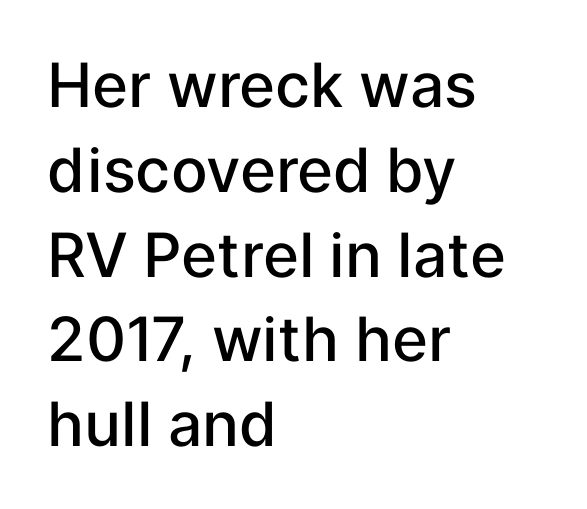
Spacing verdict: proportional, widths tailored to each character. Does the copy run flush right? No — it runs flush left. The glyphs in this specimen are sans serif. Posture: vertical. No extra tracking has been applied to these lines.
